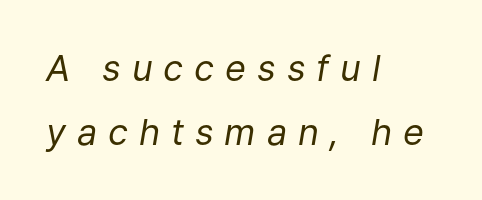
{"italic": "yes", "lean": "right", "slant_degrees": 9, "bold": "no", "weight": "regular", "width": "normal", "stroke_contrast": "low", "x_height": "medium", "monospaced": "no", "underline": "no", "align": "left", "line_spacing_ratio": 1.77, "letter_spacing": "wide", "letter_spacing_em": 0.3, "glyph_px": 36}
